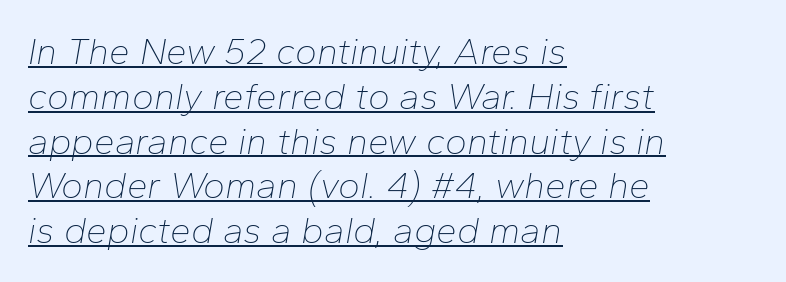
The image shows 37 px thin type, italic (leaning right); set left-aligned, line spacing 1.21x, normal letter spacing, underlined; low stroke contrast and a medium x-height.
